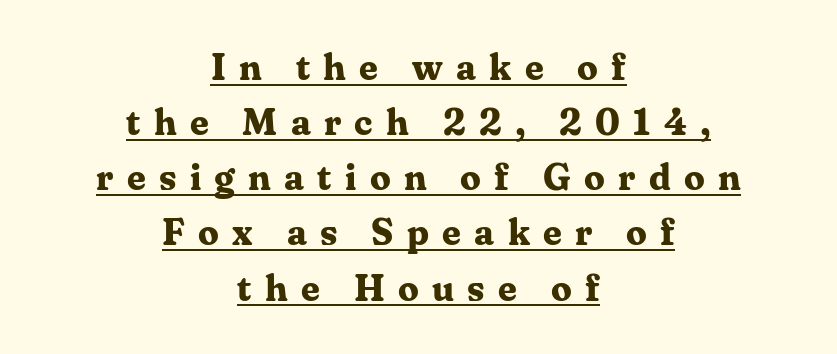
Q: Is the text bold? A: Yes.
Q: Is the text italic (slanted)? A: No, it is upright.
Q: Is the typeface a serif or a sans-serif typeface? A: Serif.
Q: Is the text underlined? A: Yes.
Q: How is the paragraph aligned? A: Centered.
Q: Is the spacing between letters normal or unusually wide? A: Unusually wide.
Q: Is the spacing between lines tight, normal or loose? A: Normal.
Q: Width (condensed, normal, or wide)? A: Normal.
Q: Stroke contrast? A: Medium.
Q: x-height? A: Medium.
Q: Monospaced? A: No.
